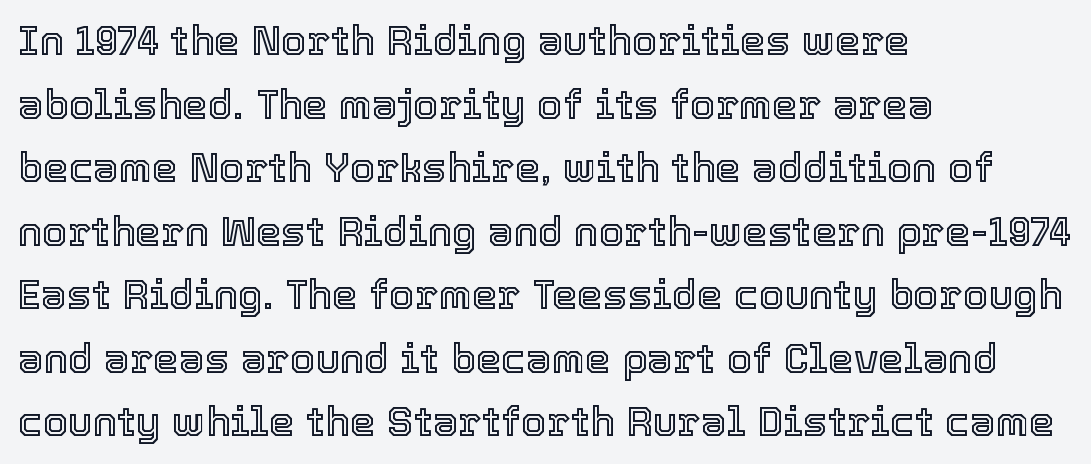
Q: Is the text italic (slanted)? A: No, it is upright.
Q: Is the text underlined? A: No.
Q: How is the paragraph aligned? A: Left-aligned.
Q: Is the spacing between letters normal or unusually wide? A: Normal.
Q: Is the spacing between lines tight, normal or loose? A: Normal.
Q: Width (condensed, normal, or wide)? A: Normal.
Q: x-height? A: Medium.
Q: Monospaced? A: No.
